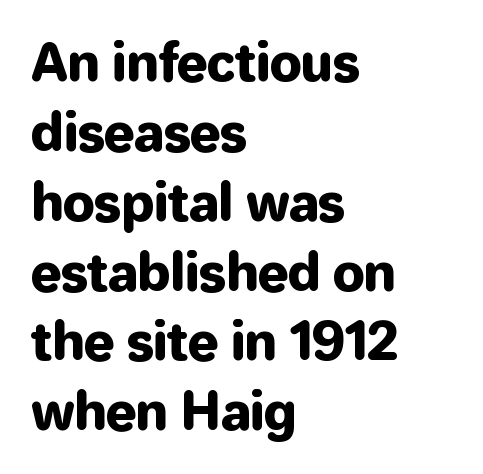
{"serif": "no", "italic": "no", "width": "normal", "stroke_contrast": "low", "x_height": "medium", "monospaced": "no", "underline": "no", "align": "left", "line_spacing": "normal", "line_spacing_ratio": 1.37, "letter_spacing": "normal", "letter_spacing_em": 0.0, "glyph_px": 51}
